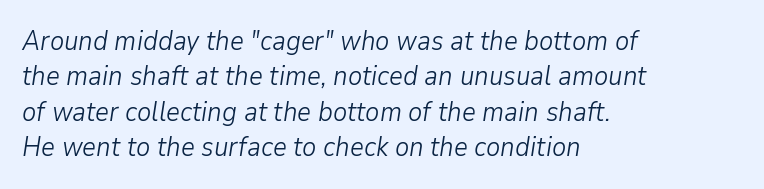
Q: Is the text bold? A: No.
Q: Is the text italic (slanted)? A: Yes, it leans right by about 9 degrees.
Q: Is the text underlined? A: No.
Q: How is the paragraph aligned? A: Left-aligned.
Q: Is the spacing between letters normal or unusually wide? A: Normal.
Q: Is the spacing between lines tight, normal or loose? A: Normal.
